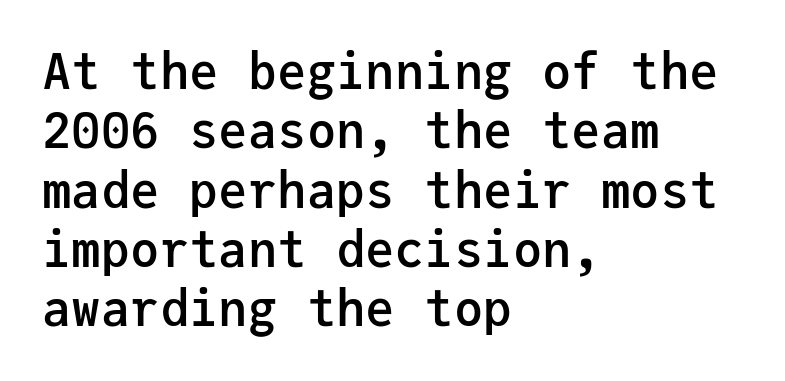
Letters rest on an invisible, unmarked baseline. Designer's note — italics off, roman on. Summary of weight: moderately heavy, a semibold. The ragged edge is on the right, which tells us the setting is flush left. The letterforms sit shoulder to shoulder at normal distance. The letters march in equal steps, a hallmark of fixed-pitch type.
